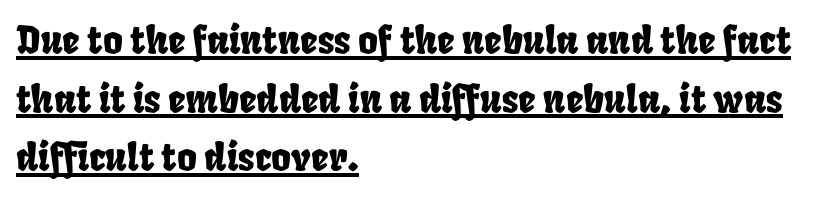
The image shows 38 px condensed type; set left-aligned, normal line spacing (1.54x), normal letter spacing, underlined; low stroke contrast and a large x-height.
